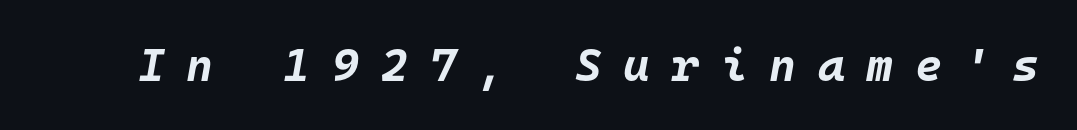
Only glyphs here, with clear space below each row. The axis of the letterforms is tilted away from vertical. The rendering uses typewriter-style spacing with identical character cells. Display-style spreading of the glyphs; the letterfit is very open. Weight check: bold — yes, fully.
